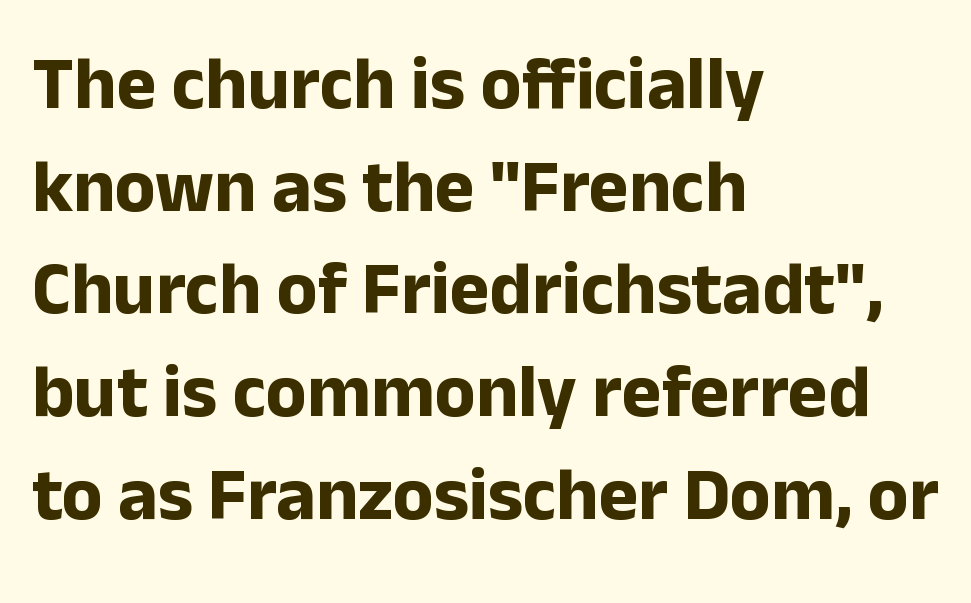
{"serif": "no", "italic": "no", "bold": "yes", "weight": "bold", "width": "normal", "stroke_contrast": "low", "x_height": "medium", "monospaced": "no", "underline": "no", "align": "left", "line_spacing": "normal", "line_spacing_ratio": 1.37, "letter_spacing": "normal", "letter_spacing_em": 0.0, "glyph_px": 75}
